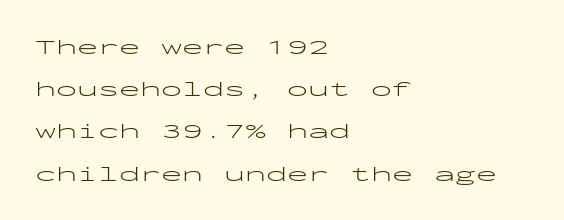
Stem width sits at or under what a default text font uses. Baseline-to-baseline distance is far greater than the letter height. Rendered with straight, roman letterforms. Descender tails drop into unmarked territory. If you drew a ruler down the left edge, every line would touch it. Letter spacing: default.
